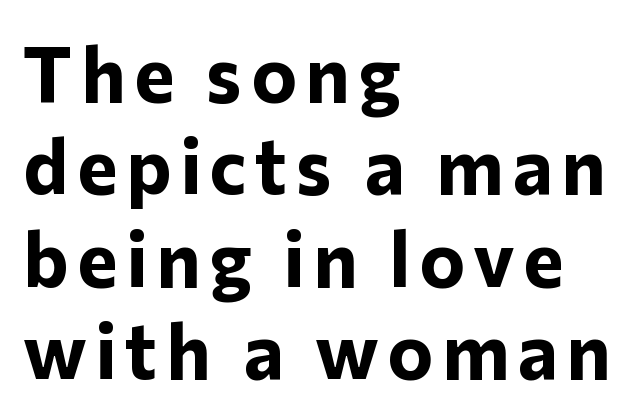
Descenders are the only things crossing below the line. The characters display no serif detailing; their extremities are plain. The letters are bold, with thick, heavy strokes. Unlike italic type, these characters show no tilt at all. The letters advance in unequal steps, a hallmark of proportional type.
